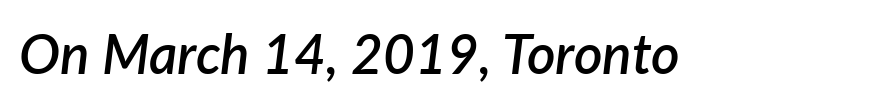
{"italic": "yes", "lean": "right", "slant_degrees": 7, "bold": "semi", "weight": "semibold", "width": "normal", "stroke_contrast": "low", "x_height": "medium", "monospaced": "no", "underline": "no", "letter_spacing": "normal", "letter_spacing_em": 0.0, "glyph_px": 55}
